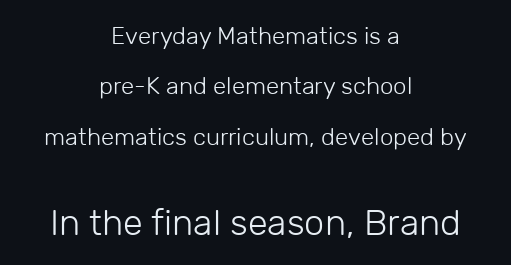
{"serif": "no", "italic": "no", "bold": "no", "weight": "light", "width": "normal", "stroke_contrast": "low", "x_height": "medium", "monospaced": "no", "underline": "no", "align": "center", "line_spacing": "loose", "line_spacing_ratio": 2.1, "letter_spacing": "normal", "letter_spacing_em": 0.0, "larger_block": "second", "size_ratio": 1.5, "glyph_px": 36}
